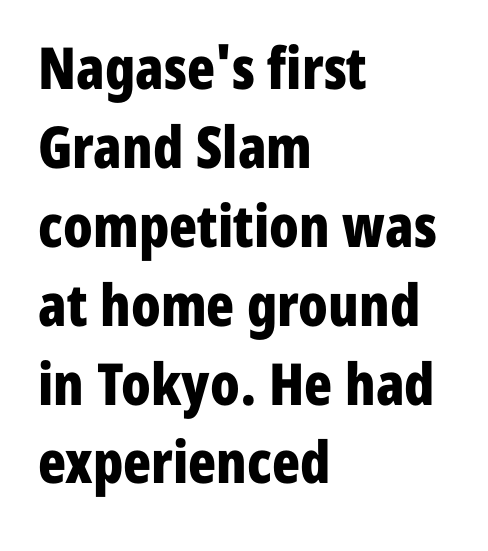
{"serif": "no", "italic": "no", "bold": "yes", "weight": "bold", "width": "condensed", "stroke_contrast": "low", "x_height": "medium", "monospaced": "no", "underline": "no", "align": "left", "line_spacing": "normal", "line_spacing_ratio": 1.36, "letter_spacing": "normal", "letter_spacing_em": 0.0, "glyph_px": 58}
